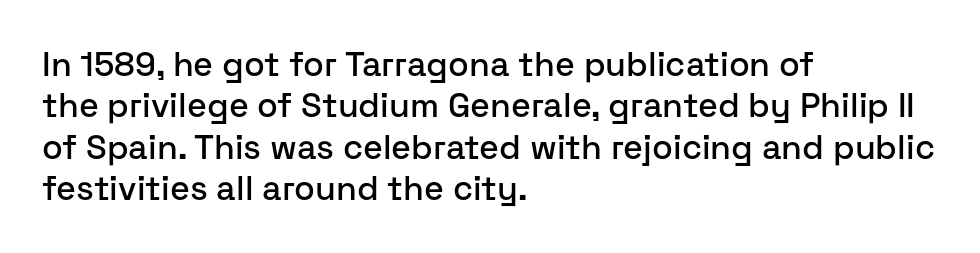
The letters stand upright; this is a roman face. What kind of face is this? One without serifs — a sans. These lines are rendered in a variable-pitch font. The strip under each line holds only bare page. Is the letter spacing exaggerated? No — it looks like the ordinary default.
